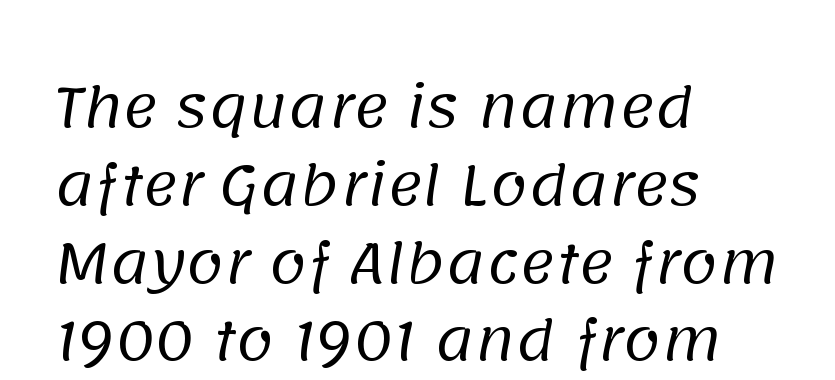
Character widths vary here, with narrow letters taking less room than wide ones. The horizontal fit of the characters is conventional and even. The letterforms sit at book weight or below. Leftover space on each line is placed entirely after the last word. The glyphs are unaccompanied by any horizontal stroke below them.
